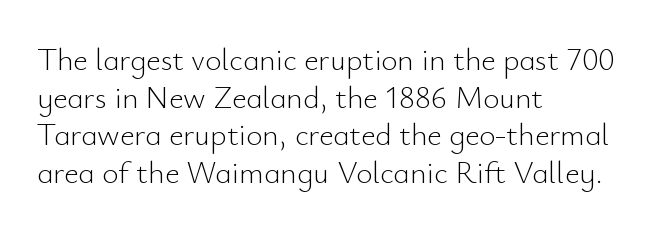
Beneath every word, the page is bare. Nope, not italic — everything's standing straight. No extra ink here — the face is not bold. Reading down the block, your eye returns to a fixed left position each line. Students, note that the glyphs here touch the page at normal intervals.
